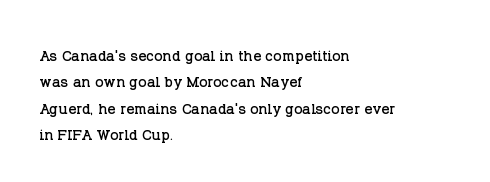
Default kerning and tracking; the words read as compact shapes. Evenly set lines give the paragraph a standard silhouette. In CSS terms this would be text-align: left. A bare baseline throughout the passage. Every character sits straight up, as roman type does.
